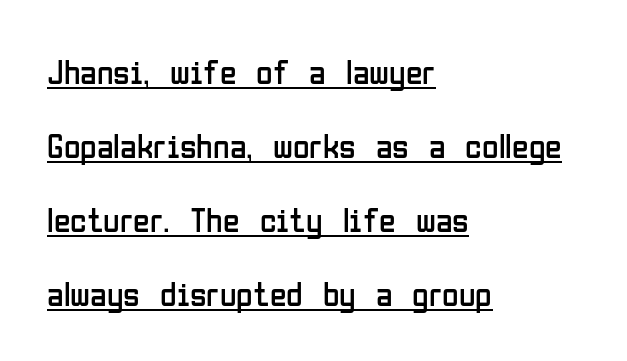
The rag falls on the right side of this text block. The line-height multiplier appears high, well above default. The font family rendered here belongs to the sans-serif group. This sample uses plain, unmodified letter spacing. Stroke mass is kept to a normal reading level or below. A typesetter would call this proportional, since set widths differ per character.
